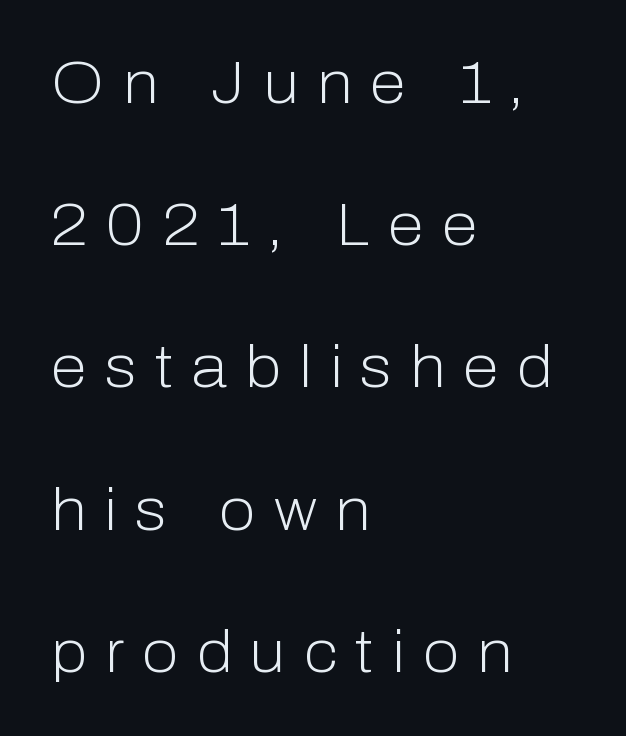
Q: Is the text bold? A: No.
Q: Is the text italic (slanted)? A: No, it is upright.
Q: Is the typeface a serif or a sans-serif typeface? A: Sans-serif.
Q: Is the text underlined? A: No.
Q: How is the paragraph aligned? A: Left-aligned.
Q: Is the spacing between letters normal or unusually wide? A: Unusually wide.
Q: Is the spacing between lines tight, normal or loose? A: Loose.
Q: Width (condensed, normal, or wide)? A: Normal.
Q: Stroke contrast? A: Low.
Q: x-height? A: Medium.
Q: Monospaced? A: No.
